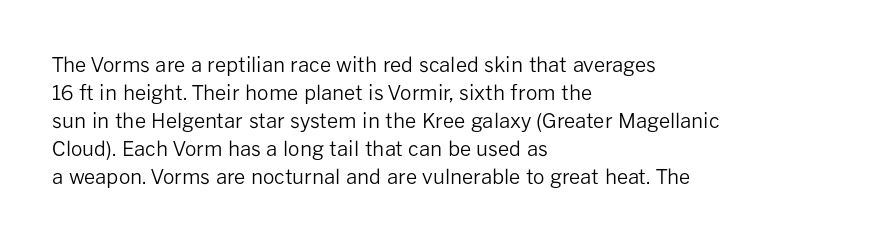
A roman cut, with each character standing at attention. Compared with a centered layout, this one pins lines to the left instead. Evenly set lines give the paragraph a standard silhouette. Heft: none added — not bold. The baseline area is clear.
